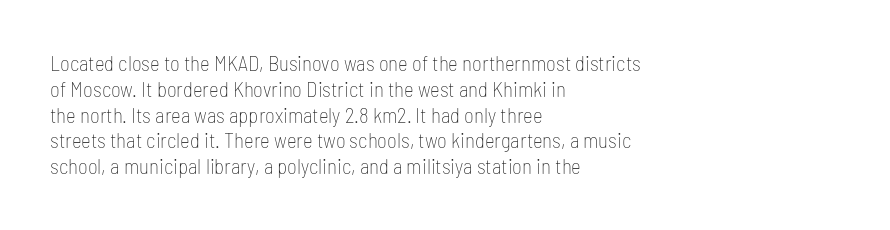
Visually the block forms a straight wall on the left and a jagged coastline on the right. This sample uses plain, unmodified letter spacing. The face looks like a standard text weight, possibly lighter. Check under the words: just untouched page. Does the lettering tilt? It doesn't — this is upright.
